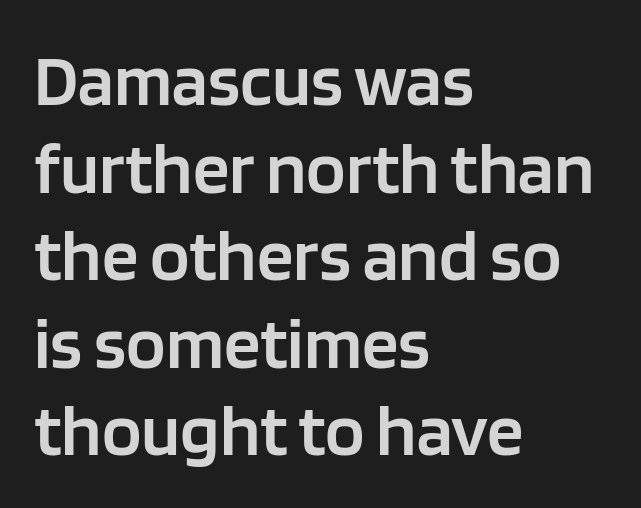
Q: Is the text bold? A: Semi-bold.
Q: Is the text italic (slanted)? A: No, it is upright.
Q: Is the typeface a serif or a sans-serif typeface? A: Sans-serif.
Q: Is the text underlined? A: No.
Q: How is the paragraph aligned? A: Left-aligned.
Q: Is the spacing between letters normal or unusually wide? A: Normal.
Q: Width (condensed, normal, or wide)? A: Normal.
Q: Stroke contrast? A: Low.
Q: x-height? A: Large.
Q: Monospaced? A: No.
